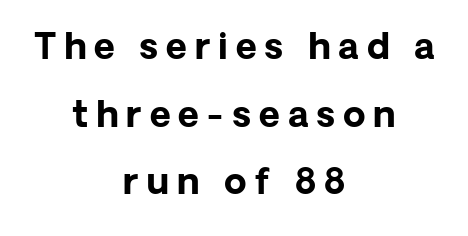
{"serif": "no", "italic": "no", "bold": "yes", "weight": "bold", "width": "normal", "stroke_contrast": "low", "x_height": "medium", "monospaced": "no", "underline": "no", "align": "center", "line_spacing_ratio": 1.88, "letter_spacing": "wide", "letter_spacing_em": 0.22, "glyph_px": 36}
